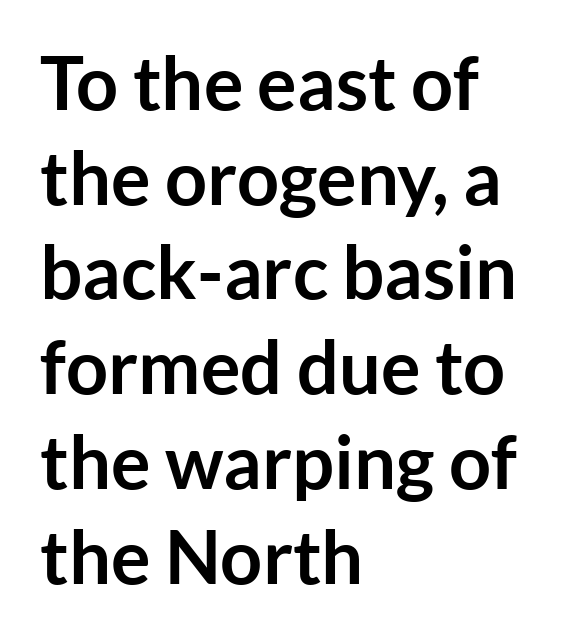
Spacing verdict: proportional, widths tailored to each character. Line spacing here is normal. Are there feet on the stems? There aren't — it's a sans. Check under the words: just untouched page. The horizontal fit of the characters is conventional and even.
